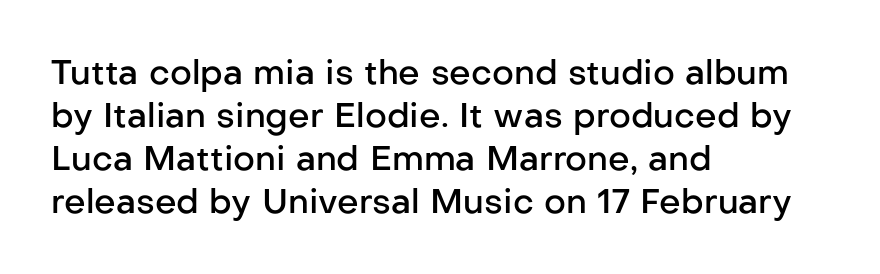
{"serif": "no", "italic": "no", "bold": "semi", "weight": "semibold", "width": "normal", "stroke_contrast": "low", "x_height": "medium", "monospaced": "no", "underline": "no", "align": "left", "line_spacing": "normal", "line_spacing_ratio": 1.26, "letter_spacing": "normal", "letter_spacing_em": 0.0, "glyph_px": 34}
